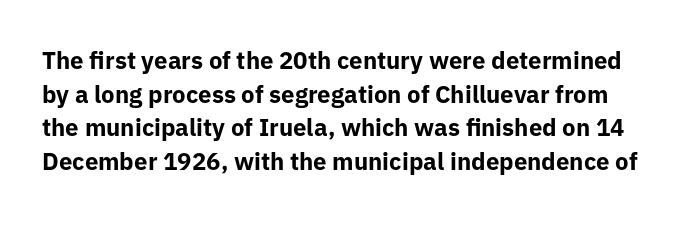
The typesetting leans heavy: a genuine bold. Leading matches the norm, producing a regular column. Plain, unruled lines of type. Between one letter and the next there's only the usual sliver of space. Unlike italic type, these characters show no tilt at all.
